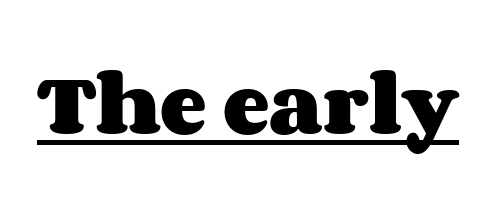
The image shows 70 px heavy, wide type, upright; set normal letter spacing, underlined; medium stroke contrast and a large x-height.
